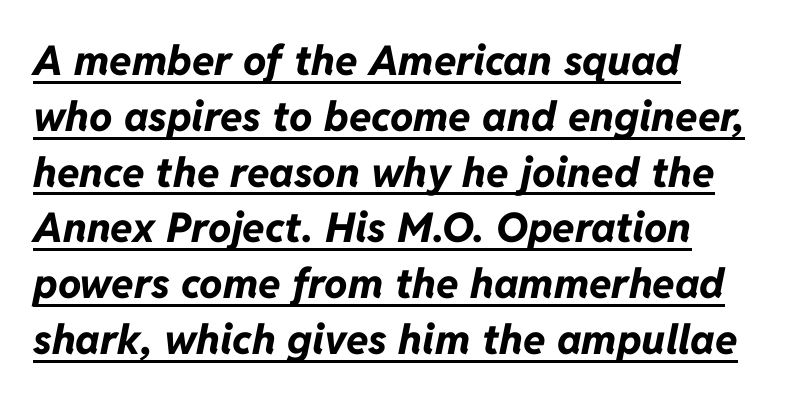
{"italic": "yes", "lean": "right", "slant_degrees": 11, "bold": "yes", "weight": "bold", "width": "normal", "stroke_contrast": "low", "x_height": "medium", "monospaced": "no", "underline": "yes", "line_spacing": "normal", "line_spacing_ratio": 1.36, "letter_spacing": "normal", "letter_spacing_em": 0.0, "glyph_px": 41}
